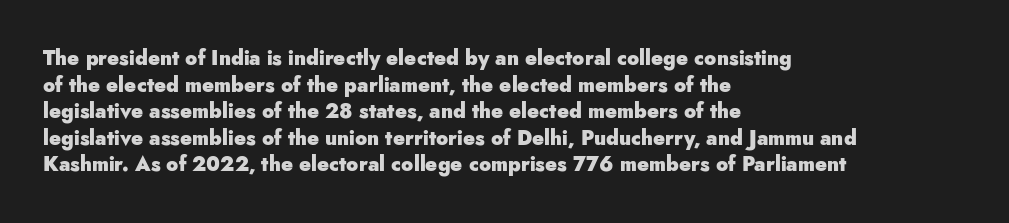
The typography opts for an upright posture over an oblique one. A classic flush-left, rag-right setting is used for this passage. Words appear dense and cohesive because spacing is normal. A full-strength bold gives these letters their thick strokes. Rule under the text: the space is simply empty.
